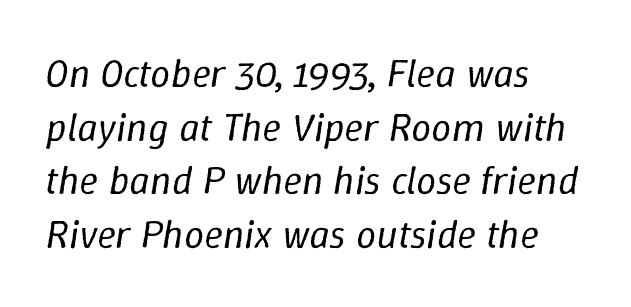
Baseline-to-baseline distance is the conventional proportion of letter height. The font sits on the lighter half of the weight spectrum, regular included. Tracking value appears to be zero — textbook default spacing. If you drew a ruler down the left edge, every line would touch it. This sample has the flowing, uneven cadence of proportional lettering.
